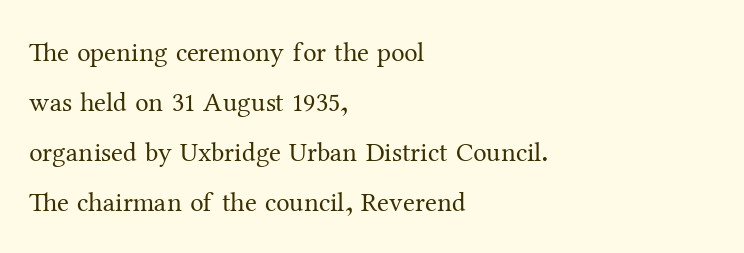
The letters sit at their default tracking, neither squeezed nor spread. The foot of each line stays bare and open. Weight: not bold — regular or lighter. Vertical strokes here are truly vertical.
